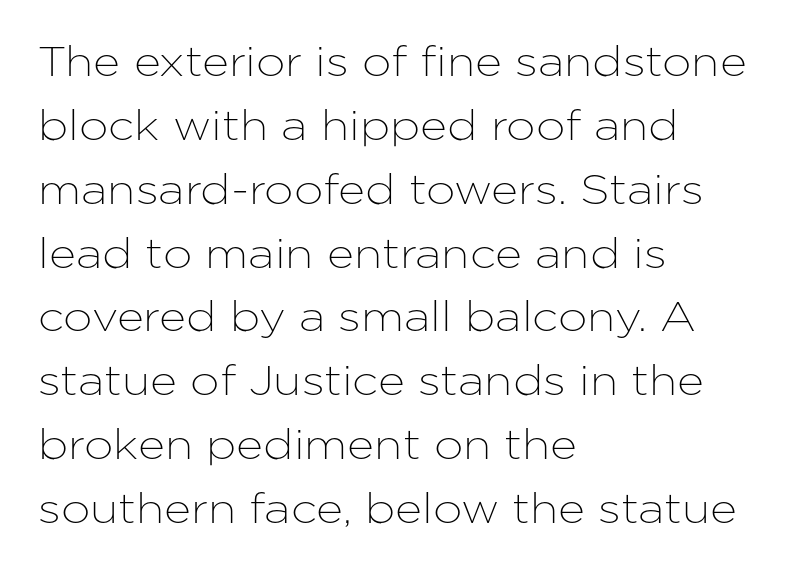
{"serif": "no", "italic": "no", "width": "normal", "stroke_contrast": "low", "x_height": "medium", "monospaced": "no", "underline": "no", "align": "left", "line_spacing": "normal", "line_spacing_ratio": 1.52, "letter_spacing": "normal", "letter_spacing_em": 0.0, "glyph_px": 42}
